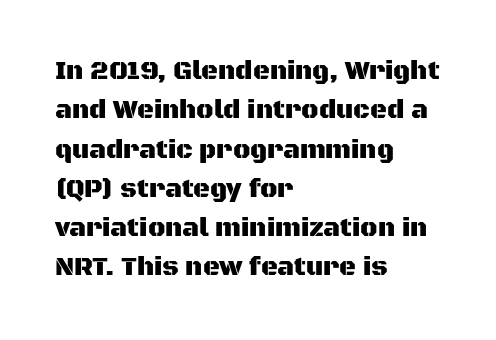
The image shows 26 px text type, upright; set left-aligned, normal line spacing (1.51x), normal letter spacing, not underlined.
